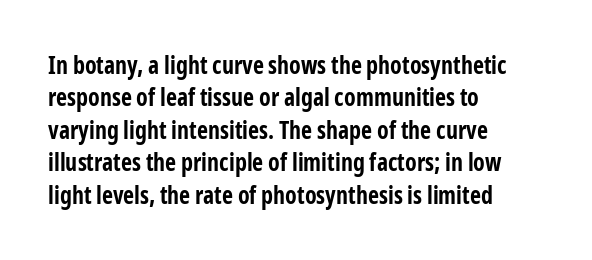
The image shows 24 px bold type, upright; set left-aligned, normal line spacing (1.35x), normal letter spacing, not underlined.
